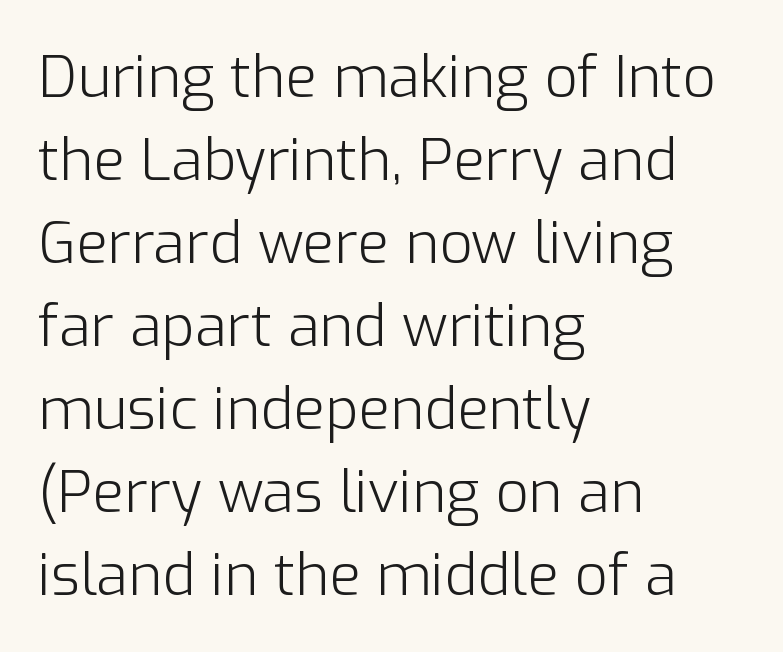
Q: Is the text bold? A: No.
Q: Is the text italic (slanted)? A: No, it is upright.
Q: Is the typeface a serif or a sans-serif typeface? A: Sans-serif.
Q: Is the text underlined? A: No.
Q: How is the paragraph aligned? A: Left-aligned.
Q: Is the spacing between letters normal or unusually wide? A: Normal.
Q: Is the spacing between lines tight, normal or loose? A: Normal.
Q: Width (condensed, normal, or wide)? A: Normal.
Q: Stroke contrast? A: Low.
Q: x-height? A: Medium.
Q: Monospaced? A: No.
